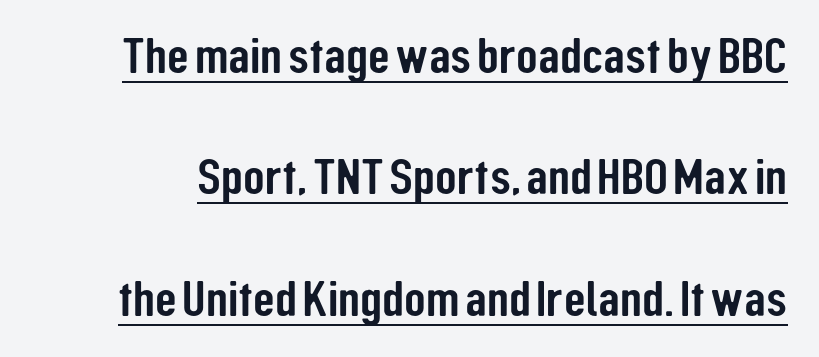
The image shows 50 px condensed sans-serif type, upright; set loose line spacing (2.43x), normal letter spacing, underlined; low stroke contrast and a medium x-height.
